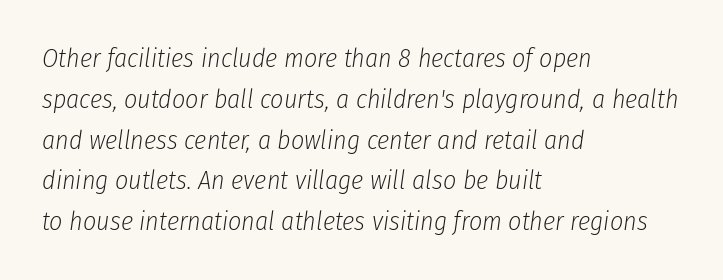
Q: Is the text bold? A: No.
Q: Is the text italic (slanted)? A: Yes, it leans right by about 8 degrees.
Q: Is the text underlined? A: No.
Q: How is the paragraph aligned? A: Left-aligned.
Q: Is the spacing between letters normal or unusually wide? A: Normal.
Q: Is the spacing between lines tight, normal or loose? A: Normal.
